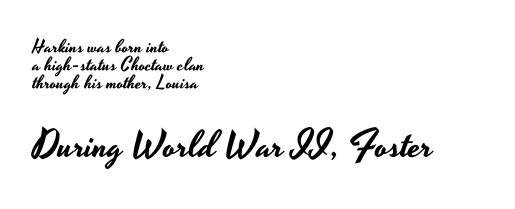
The image shows 38 px wide sans-serif type; set left-aligned, tight line spacing (0.96x), normal letter spacing, not underlined; the second (bottom) block is 2.0x larger; low stroke contrast and a small x-height.
